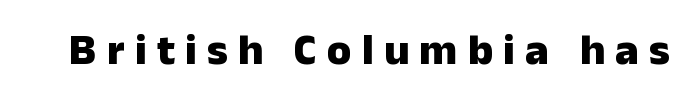
The image shows 44 px heavy sans-serif type, upright; set unusually wide letter spacing (+0.23 em), not underlined; low stroke contrast and a medium x-height.
